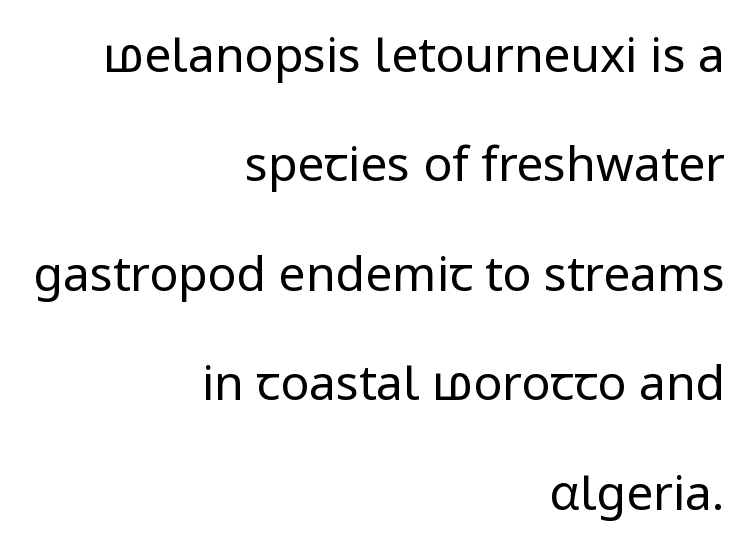
Q: Is the text bold? A: No.
Q: Is the text italic (slanted)? A: No, it is upright.
Q: Is the typeface a serif or a sans-serif typeface? A: Sans-serif.
Q: Is the text underlined? A: No.
Q: How is the paragraph aligned? A: Right-aligned.
Q: Is the spacing between letters normal or unusually wide? A: Normal.
Q: Is the spacing between lines tight, normal or loose? A: Loose.
Q: Width (condensed, normal, or wide)? A: Normal.
Q: Stroke contrast? A: Low.
Q: x-height? A: Medium.
Q: Monospaced? A: No.
